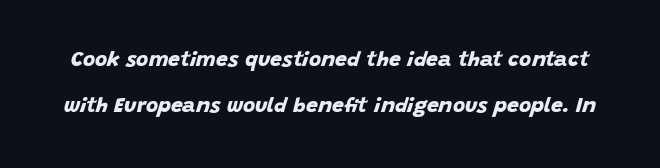
Q: Is the text bold? A: Yes.
Q: Is the text underlined? A: No.
Q: Is the spacing between letters normal or unusually wide? A: Normal.
Q: Is the spacing between lines tight, normal or loose? A: Loose.
